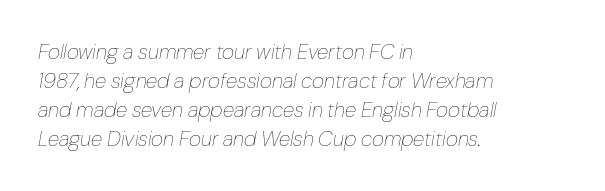
Tall strokes in this sample are angled rather than plumb. The space directly below the letters is spotless. Summary of weight: not heavy and not bold. Teacher's note: observe the even left margin — that is flush-left alignment.
